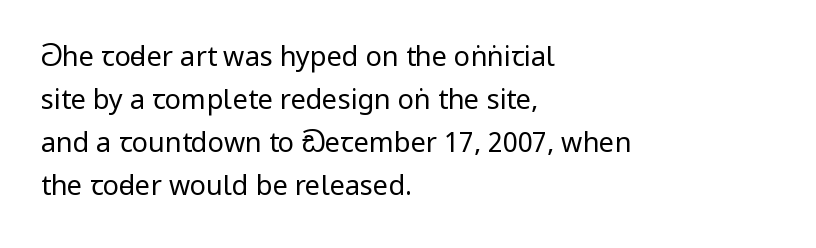
The image shows 27 px text type, upright; set left-aligned, normal line spacing (1.59x), normal letter spacing, not underlined.
